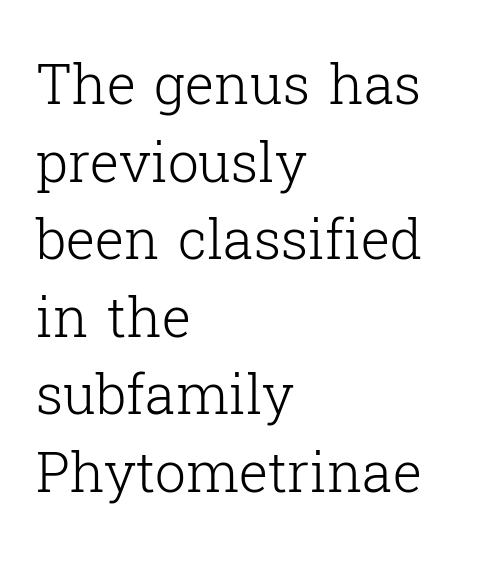
Descenders hang freely into open space. The setting favours the left margin, as ordinary paragraphs usually do. The passage shown is typeset with a serif family. It's the straight-up-and-down kind of type. Each letter keeps its own natural width here, so spacing adapts to shape. Weight: regular or lighter.
